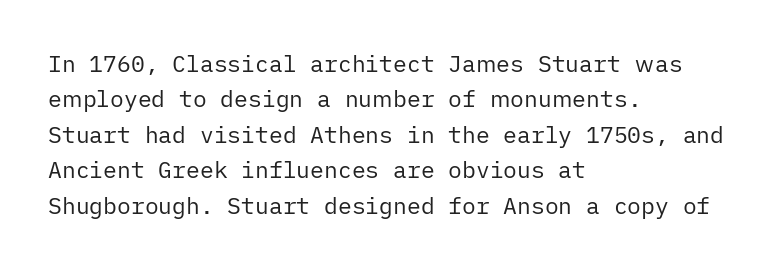
The face looks like a standard text weight, possibly lighter. Vertical strokes here are truly vertical. These lines keep a tight, regular rhythm from letter to letter. Leading matches the norm, producing a regular column. Left-aligned paragraph, ragged on the right. The space directly below the letters is spotless.
